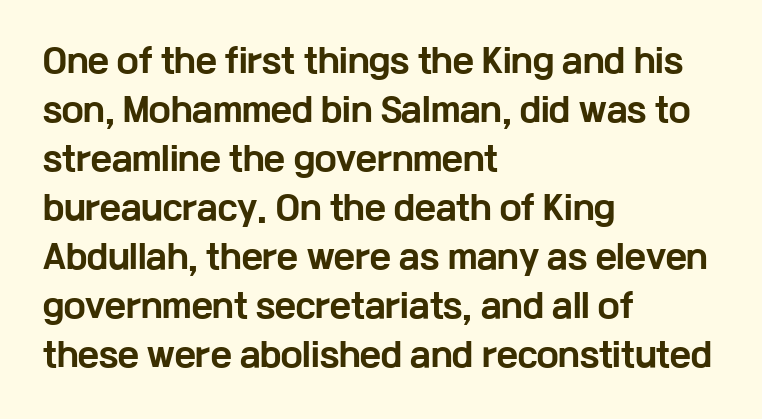
Q: Is the text bold? A: Yes.
Q: Is the text italic (slanted)? A: No, it is upright.
Q: Is the typeface a serif or a sans-serif typeface? A: Sans-serif.
Q: Is the text underlined? A: No.
Q: How is the paragraph aligned? A: Left-aligned.
Q: Is the spacing between letters normal or unusually wide? A: Normal.
Q: Is the spacing between lines tight, normal or loose? A: Normal.
Q: Width (condensed, normal, or wide)? A: Wide.
Q: Stroke contrast? A: Low.
Q: x-height? A: Medium.
Q: Monospaced? A: No.
